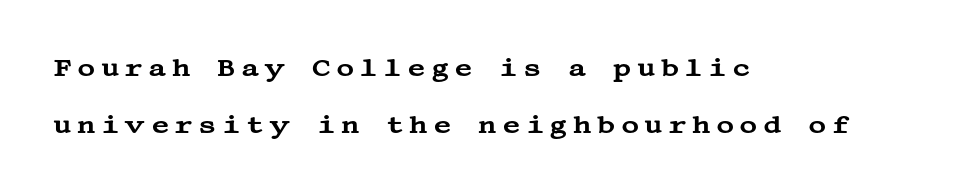
{"italic": "no", "underline": "no", "align": "left", "line_spacing": "loose", "line_spacing_ratio": 2.3, "letter_spacing": "wide", "letter_spacing_em": 0.21, "glyph_px": 25}
